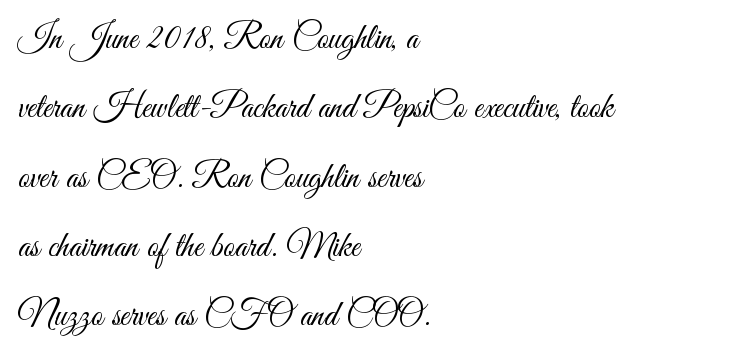
Q: Is the text bold? A: No.
Q: Is the text italic (slanted)? A: Yes.
Q: Is the typeface a serif or a sans-serif typeface? A: Sans-serif.
Q: Is the text underlined? A: No.
Q: How is the paragraph aligned? A: Left-aligned.
Q: Is the spacing between letters normal or unusually wide? A: Normal.
Q: Is the spacing between lines tight, normal or loose? A: Loose.
Q: Width (condensed, normal, or wide)? A: Condensed.
Q: Stroke contrast? A: Medium.
Q: x-height? A: Small.
Q: Monospaced? A: No.
